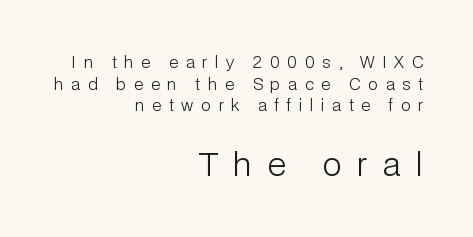
Q: Is the text bold? A: No.
Q: Is the text italic (slanted)? A: No, it is upright.
Q: Is the typeface a serif or a sans-serif typeface? A: Sans-serif.
Q: Is the text underlined? A: No.
Q: How is the paragraph aligned? A: Right-aligned.
Q: Is the spacing between letters normal or unusually wide? A: Unusually wide.
Q: Is the spacing between lines tight, normal or loose? A: Normal.
Q: Which block of text is set in a larger size, the first (top) or the second (bottom)? A: The second (bottom) one.
Q: Width (condensed, normal, or wide)? A: Normal.
Q: Stroke contrast? A: Low.
Q: x-height? A: Medium.
Q: Monospaced? A: No.
